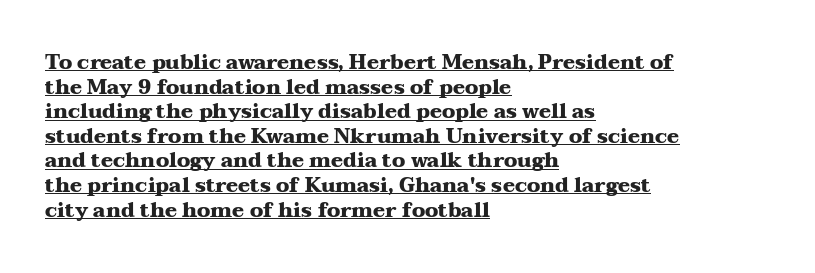
{"italic": "no", "bold": "yes", "underline": "yes", "align": "left", "line_spacing_ratio": 1.23, "letter_spacing": "normal", "letter_spacing_em": 0.0, "glyph_px": 20}
